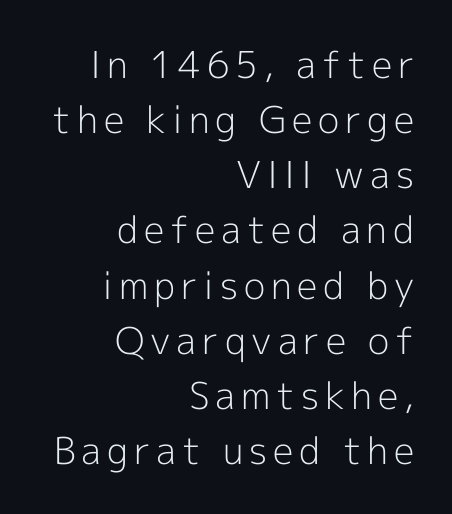
{"serif": "no", "italic": "no", "bold": "no", "weight": "light", "width": "normal", "x_height": "medium", "monospaced": "no", "underline": "no", "align": "right", "line_spacing": "normal", "line_spacing_ratio": 1.49, "glyph_px": 37}
